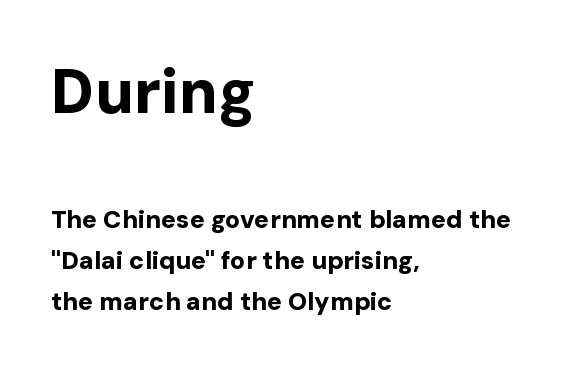
{"serif": "no", "italic": "no", "bold": "yes", "weight": "bold", "width": "normal", "stroke_contrast": "low", "x_height": "medium", "monospaced": "no", "underline": "no", "align": "left", "line_spacing": "normal", "line_spacing_ratio": 1.65, "letter_spacing": "normal", "letter_spacing_em": 0.0, "larger_block": "first", "size_ratio": 2.48, "glyph_px": 62}
